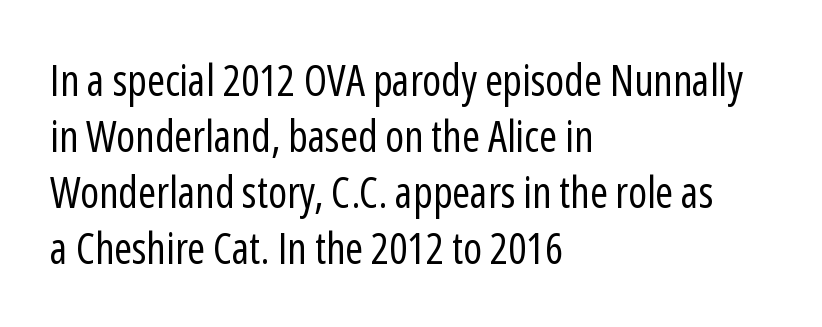
Q: Is the text bold? A: No.
Q: Is the text italic (slanted)? A: No, it is upright.
Q: Is the typeface a serif or a sans-serif typeface? A: Sans-serif.
Q: Is the text underlined? A: No.
Q: How is the paragraph aligned? A: Left-aligned.
Q: Is the spacing between letters normal or unusually wide? A: Normal.
Q: Is the spacing between lines tight, normal or loose? A: Normal.
Q: Width (condensed, normal, or wide)? A: Condensed.
Q: Stroke contrast? A: Low.
Q: x-height? A: Medium.
Q: Monospaced? A: No.
